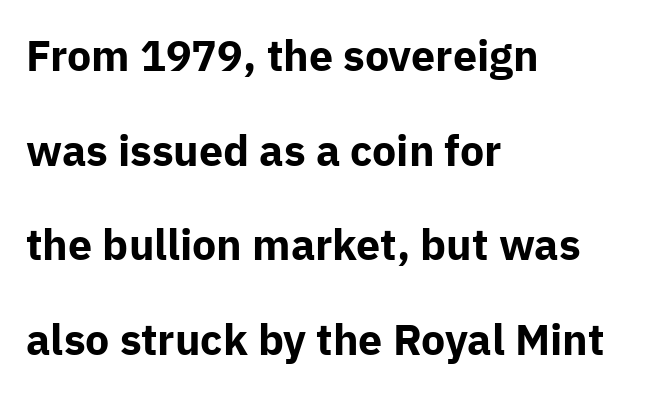
{"serif": "no", "italic": "no", "bold": "yes", "weight": "bold", "width": "normal", "stroke_contrast": "low", "x_height": "medium", "monospaced": "no", "underline": "no", "align": "left", "line_spacing": "loose", "line_spacing_ratio": 2.2, "letter_spacing": "normal", "letter_spacing_em": 0.0, "glyph_px": 43}
